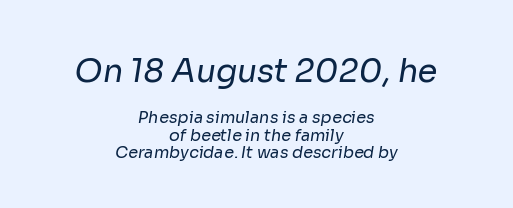
Q: Is the text bold? A: No.
Q: Is the typeface a serif or a sans-serif typeface? A: Sans-serif.
Q: Is the text underlined? A: No.
Q: How is the paragraph aligned? A: Centered.
Q: Is the spacing between letters normal or unusually wide? A: Normal.
Q: Is the spacing between lines tight, normal or loose? A: Tight.
Q: Which block of text is set in a larger size, the first (top) or the second (bottom)? A: The first (top) one.
Q: Width (condensed, normal, or wide)? A: Normal.
Q: Stroke contrast? A: Low.
Q: x-height? A: Medium.
Q: Monospaced? A: No.
